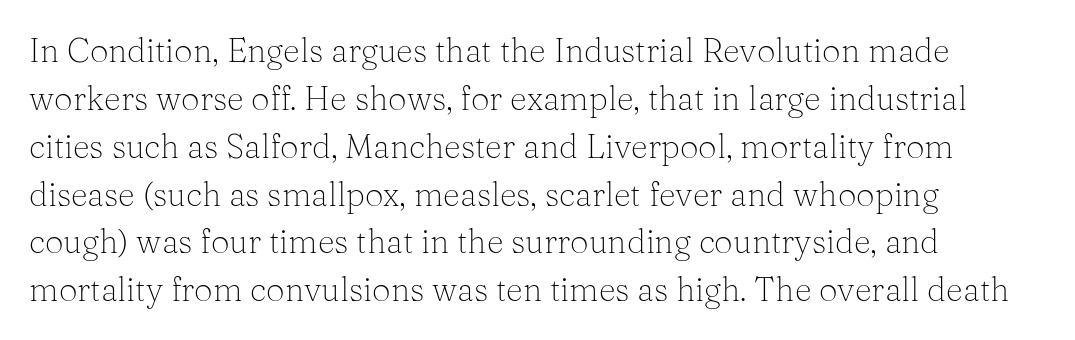
The image shows 33 px light serif type, upright; set left-aligned, normal line spacing (1.45x), normal letter spacing, not underlined; medium stroke contrast and a medium x-height.
